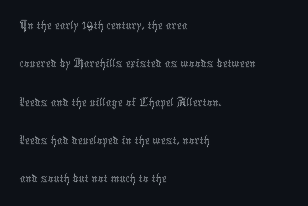
{"italic": "no", "bold": "no", "weight": "thin", "width": "condensed", "x_height": "medium", "monospaced": "no", "underline": "no", "align": "left", "line_spacing": "normal", "line_spacing_ratio": 1.37, "letter_spacing": "normal", "letter_spacing_em": 0.0, "glyph_px": 28}
